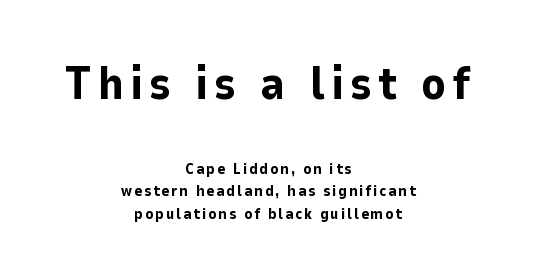
The image shows 46 px bold sans-serif type, upright; set centered, normal line spacing (1.5x), not underlined; the first (top) block is 3.07x larger; low stroke contrast and a medium x-height.
